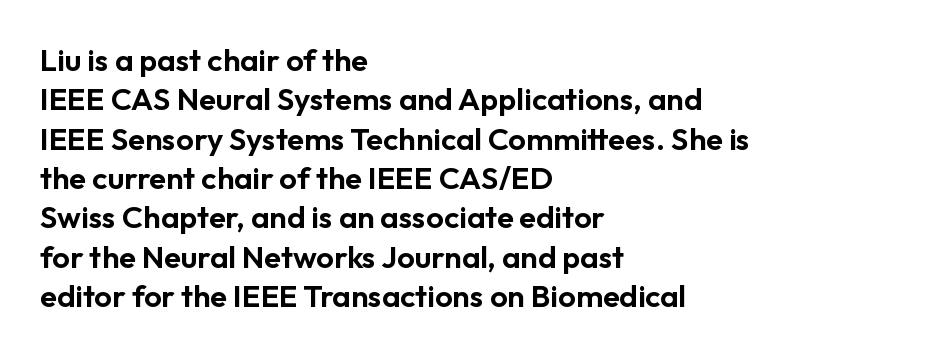
Q: Is the text italic (slanted)? A: No, it is upright.
Q: Is the typeface a serif or a sans-serif typeface? A: Sans-serif.
Q: Is the text underlined? A: No.
Q: How is the paragraph aligned? A: Left-aligned.
Q: Is the spacing between letters normal or unusually wide? A: Normal.
Q: Is the spacing between lines tight, normal or loose? A: Normal.
Q: Width (condensed, normal, or wide)? A: Normal.
Q: Stroke contrast? A: Low.
Q: x-height? A: Medium.
Q: Monospaced? A: No.
